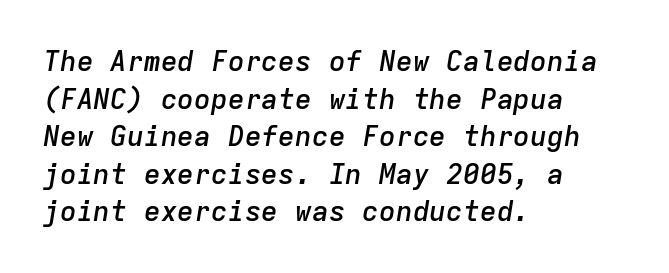
The image shows 28 px semibold type, italic (leaning right), monospaced; set left-aligned, normal line spacing (1.34x), normal letter spacing, not underlined; low stroke contrast and a medium x-height.
